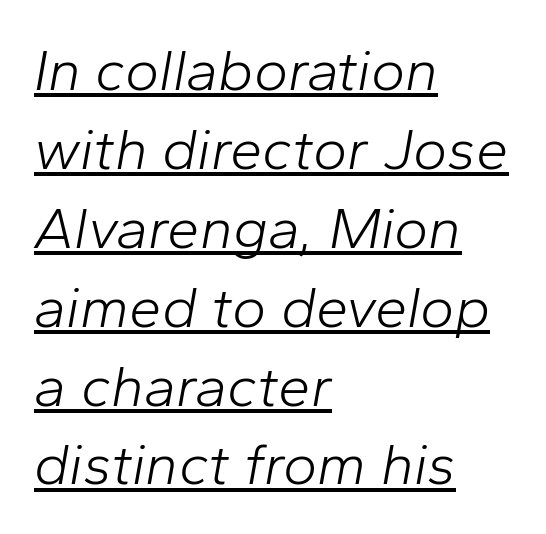
{"italic": "yes", "lean": "right", "slant_degrees": 10, "bold": "no", "weight": "light", "width": "normal", "stroke_contrast": "low", "x_height": "medium", "monospaced": "no", "underline": "yes", "align": "left", "line_spacing": "normal", "line_spacing_ratio": 1.36, "letter_spacing": "normal", "letter_spacing_em": 0.0, "glyph_px": 58}
